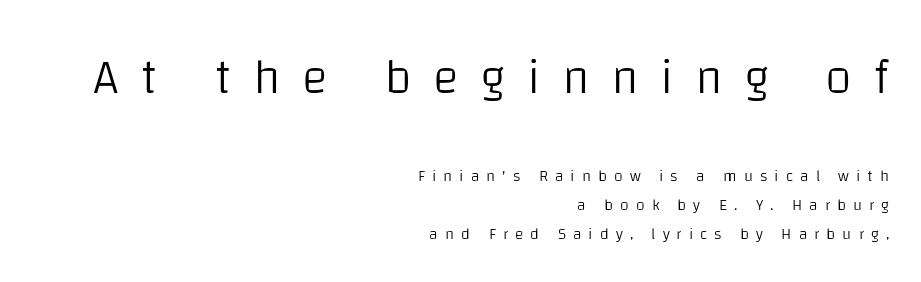
This rendering employs a face without finishing strokes, i.e., a sans-serif. Tracking value appears strongly positive — letters spread wide. Do the characters align in a grid? No, the font is proportional. This is not heavy type; no bold has been used.
